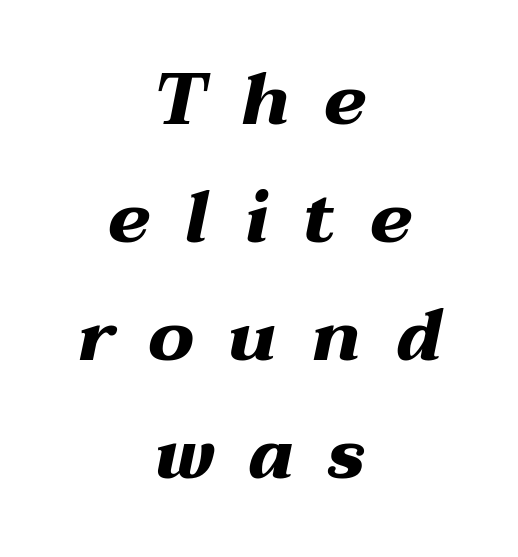
The image shows 72 px heavy, wide type, italic (leaning right); set centered, normal line spacing (1.64x), unusually wide letter spacing (+0.47 em), not underlined; medium stroke contrast and a medium x-height.
